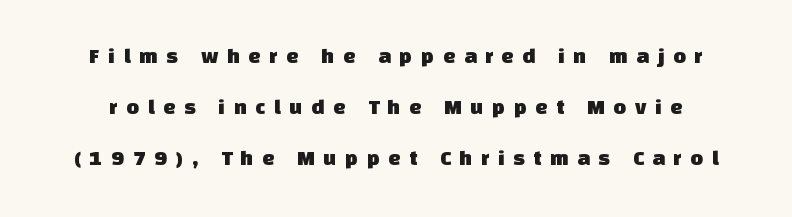
{"underline": "no", "line_spacing": "loose", "line_spacing_ratio": 2.31, "letter_spacing": "wide", "letter_spacing_em": 0.39, "glyph_px": 22}
